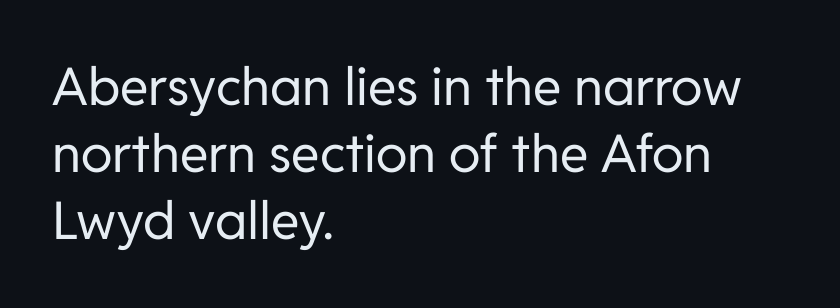
The image shows 52 px regular-weight sans-serif type, upright; set left-aligned, normal line spacing (1.29x), normal letter spacing, not underlined; low stroke contrast and a medium x-height.
